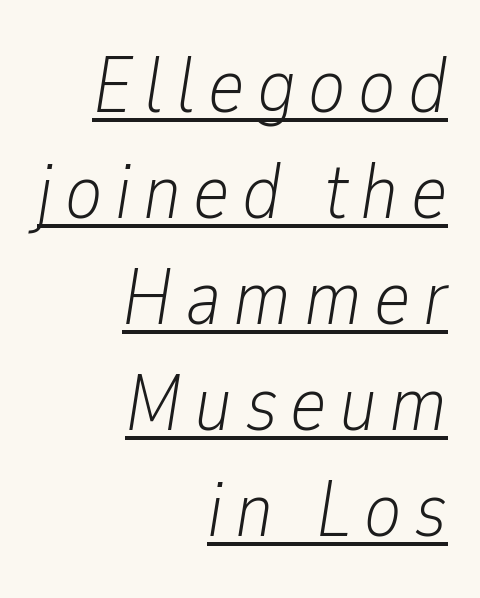
{"italic": "yes", "lean": "right", "slant_degrees": 9, "bold": "no", "weight": "light", "width": "condensed", "stroke_contrast": "low", "x_height": "medium", "monospaced": "no", "underline": "yes", "align": "right", "line_spacing": "normal", "line_spacing_ratio": 1.36, "glyph_px": 78}
